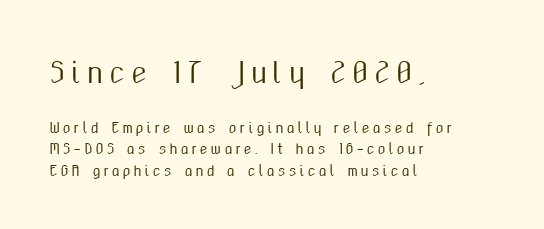
Q: Is the text italic (slanted)? A: No, it is upright.
Q: Is the typeface a serif or a sans-serif typeface? A: Sans-serif.
Q: Is the text underlined? A: No.
Q: How is the paragraph aligned? A: Left-aligned.
Q: Is the spacing between letters normal or unusually wide? A: Unusually wide.
Q: Is the spacing between lines tight, normal or loose? A: Normal.
Q: Which block of text is set in a larger size, the first (top) or the second (bottom)? A: The first (top) one.
Q: Width (condensed, normal, or wide)? A: Condensed.
Q: Stroke contrast? A: Medium.
Q: x-height? A: Medium.
Q: Monospaced? A: No.
